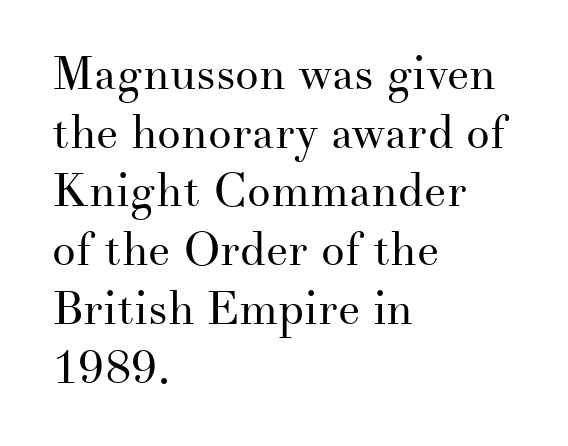
{"serif": "yes", "italic": "no", "bold": "no", "weight": "regular", "width": "normal", "stroke_contrast": "medium", "x_height": "small", "monospaced": "no", "underline": "no", "align": "left", "line_spacing": "normal", "line_spacing_ratio": 1.25, "letter_spacing": "normal", "letter_spacing_em": 0.0, "glyph_px": 47}
